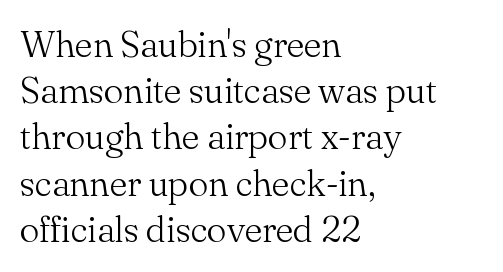
{"serif": "yes", "italic": "no", "bold": "no", "weight": "light", "width": "normal", "stroke_contrast": "medium", "x_height": "small", "monospaced": "no", "underline": "no", "align": "left", "line_spacing": "normal", "line_spacing_ratio": 1.25, "letter_spacing": "normal", "letter_spacing_em": 0.0, "glyph_px": 37}
